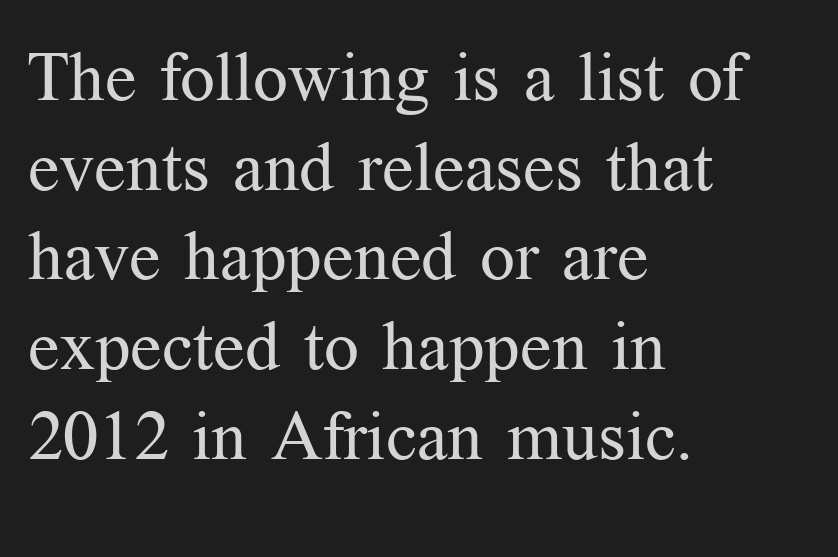
{"serif": "yes", "italic": "no", "bold": "no", "weight": "regular", "width": "normal", "stroke_contrast": "medium", "x_height": "medium", "monospaced": "no", "underline": "no", "align": "left", "line_spacing": "normal", "line_spacing_ratio": 1.3, "letter_spacing": "normal", "letter_spacing_em": 0.0, "glyph_px": 69}
